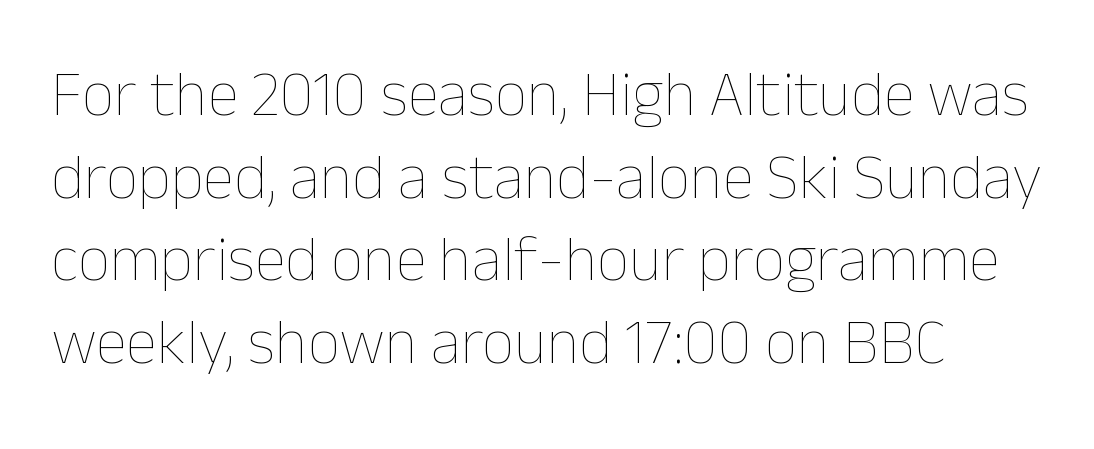
Clear beneath every line of the passage. Observe the ordinary spacing: letters are neighbours, not strangers. The rows are spaced the way most documents space them. Proportional: the letters do not fall into vertical columns.
